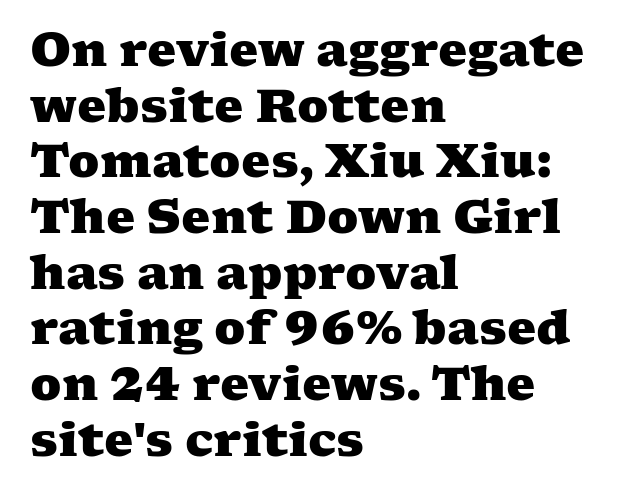
The image shows 46 px heavy, wide serif type; set left-aligned, line spacing 1.21x, normal letter spacing, not underlined; medium stroke contrast and a medium x-height.
